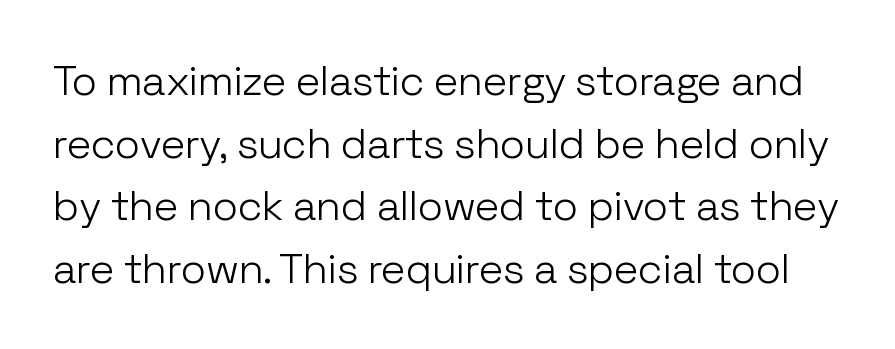
Q: Is the text bold? A: No.
Q: Is the text italic (slanted)? A: No, it is upright.
Q: Is the typeface a serif or a sans-serif typeface? A: Sans-serif.
Q: Is the text underlined? A: No.
Q: Is the spacing between letters normal or unusually wide? A: Normal.
Q: Is the spacing between lines tight, normal or loose? A: Normal.
Q: Width (condensed, normal, or wide)? A: Normal.
Q: Stroke contrast? A: Low.
Q: x-height? A: Medium.
Q: Monospaced? A: No.
